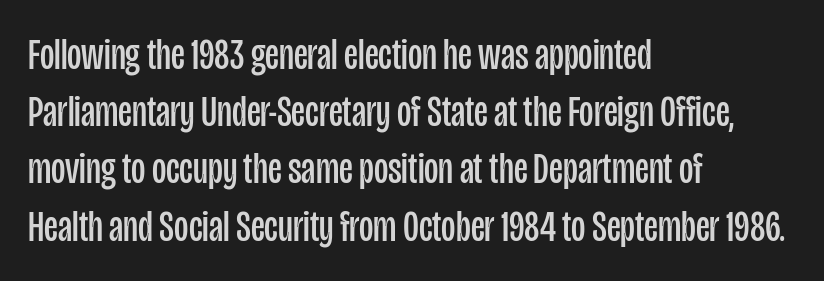
Does the copy run flush right? No — it runs flush left. The type family on display is of the sans-serif kind. No chunkiness to these letters — they're not bold. Tall strokes in this sample are plumb rather than angled.
